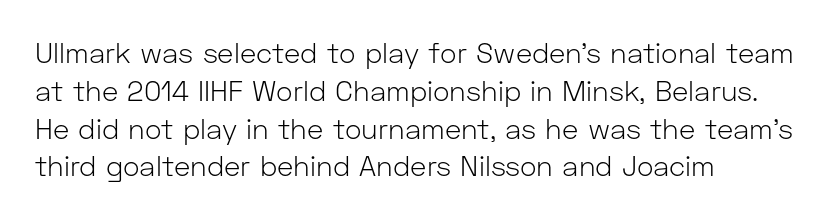
{"serif": "no", "italic": "no", "bold": "no", "weight": "light", "width": "normal", "stroke_contrast": "low", "x_height": "medium", "monospaced": "no", "underline": "no", "align": "left", "line_spacing": "normal", "line_spacing_ratio": 1.35, "letter_spacing": "normal", "letter_spacing_em": 0.0, "glyph_px": 28}
